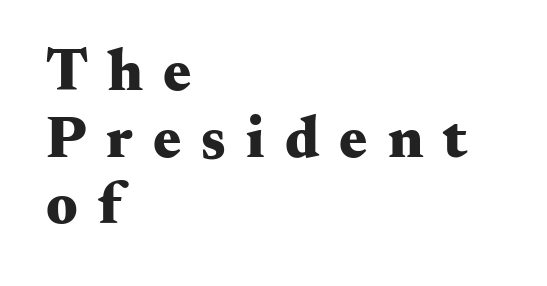
{"serif": "yes", "italic": "no", "bold": "yes", "weight": "heavy", "width": "wide", "stroke_contrast": "medium", "x_height": "small", "monospaced": "no", "underline": "no", "align": "left", "line_spacing": "tight", "line_spacing_ratio": 1.13, "letter_spacing": "wide", "letter_spacing_em": 0.34, "glyph_px": 59}
